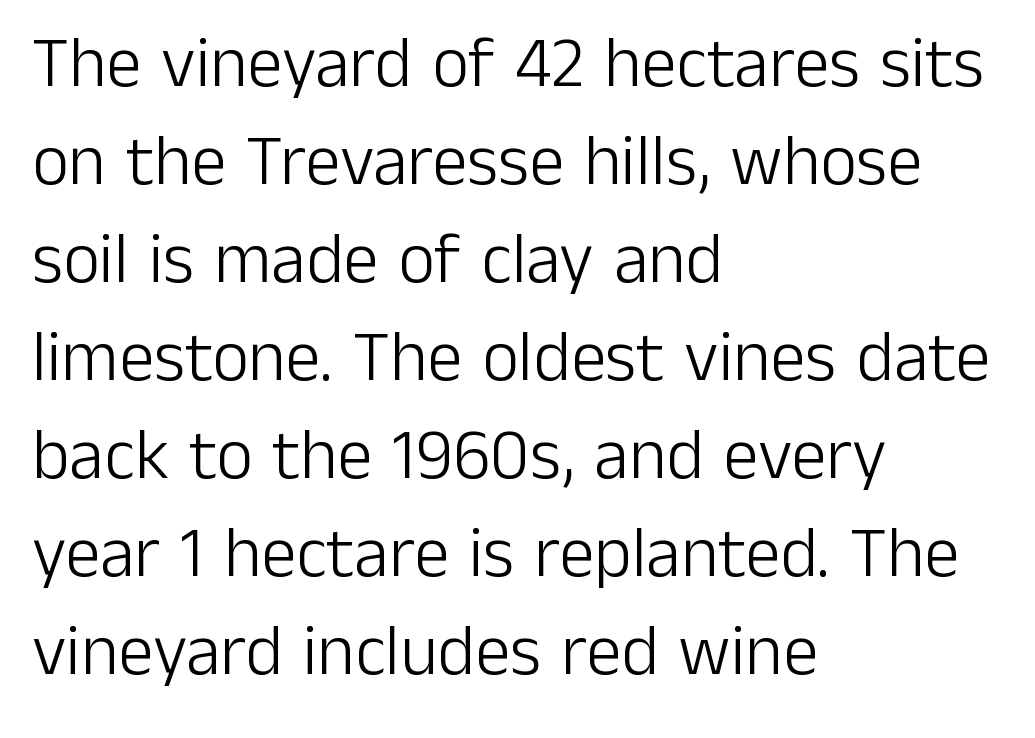
The image shows 71 px light sans-serif type, upright; set left-aligned, normal line spacing (1.38x), normal letter spacing, not underlined; low stroke contrast and a medium x-height.
